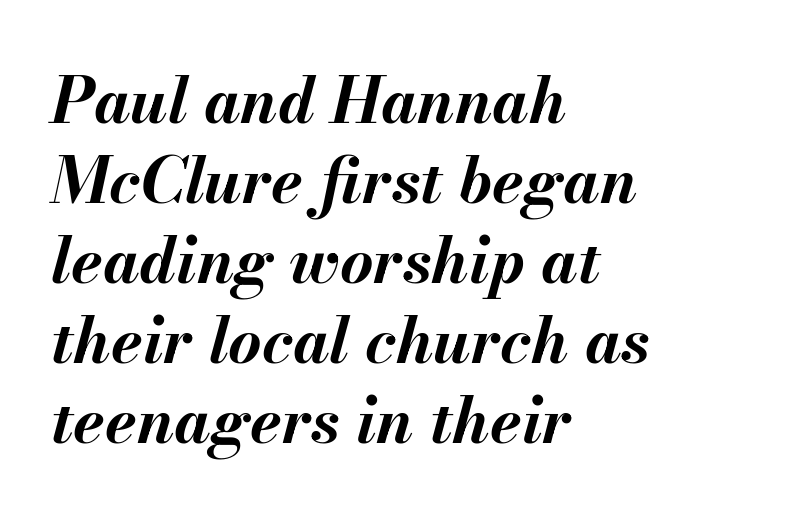
{"italic": "yes", "lean": "right", "slant_degrees": 13, "bold": "yes", "weight": "bold", "width": "normal", "stroke_contrast": "medium", "x_height": "small", "monospaced": "no", "underline": "no", "align": "left", "line_spacing": "normal", "line_spacing_ratio": 1.25, "letter_spacing": "normal", "letter_spacing_em": 0.0, "glyph_px": 64}
